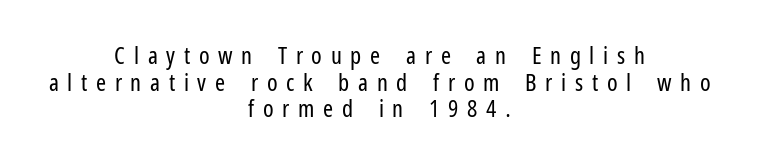
{"italic": "no", "bold": "no", "underline": "no", "align": "center", "line_spacing": "tight", "line_spacing_ratio": 1.11, "letter_spacing": "wide", "letter_spacing_em": 0.36, "glyph_px": 24}
